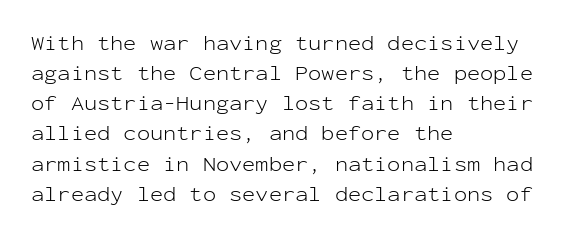
{"italic": "no", "bold": "no", "underline": "no", "align": "left", "line_spacing": "normal", "line_spacing_ratio": 1.37, "letter_spacing": "normal", "letter_spacing_em": 0.0, "glyph_px": 22}
